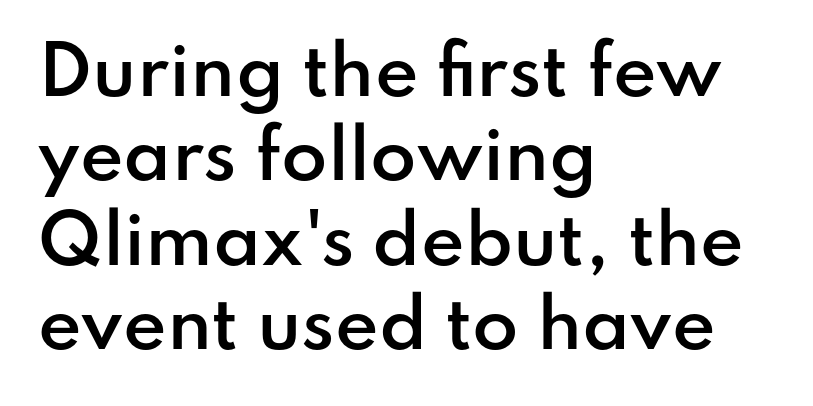
Observe the absence of serifs on each vertical stroke in this sample. The lettering stays uniformly vertical, giving the passage a roman look. The face used here is proportionally spaced, like ordinary book or web type. Tracking value appears to be zero — textbook default spacing. Check under the words: just untouched page. Its strokes are somewhat broadened, the hallmark of semibold type.
